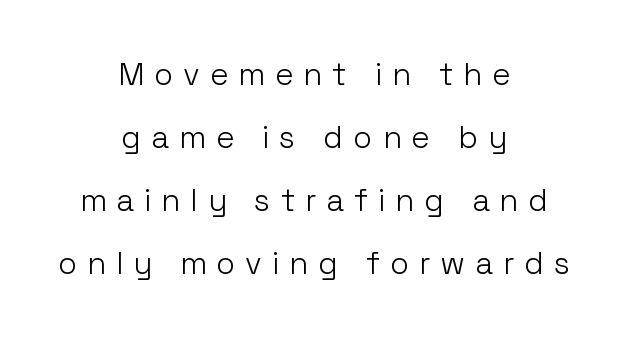
{"serif": "no", "italic": "no", "bold": "no", "weight": "light", "width": "normal", "stroke_contrast": "low", "x_height": "medium", "monospaced": "no", "underline": "no", "align": "center", "line_spacing": "loose", "line_spacing_ratio": 2.03, "letter_spacing": "wide", "letter_spacing_em": 0.32, "glyph_px": 31}
